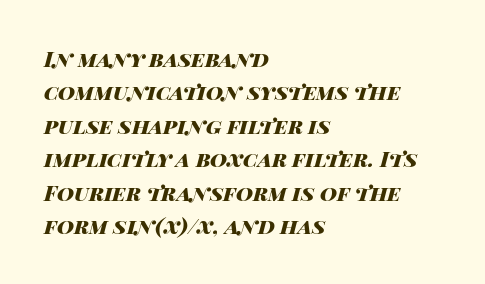
Q: Is the text bold? A: Yes.
Q: Is the text italic (slanted)? A: Yes, it leans right by about 14 degrees.
Q: Is the text underlined? A: No.
Q: How is the paragraph aligned? A: Left-aligned.
Q: Is the spacing between letters normal or unusually wide? A: Normal.
Q: Is the spacing between lines tight, normal or loose? A: Normal.
